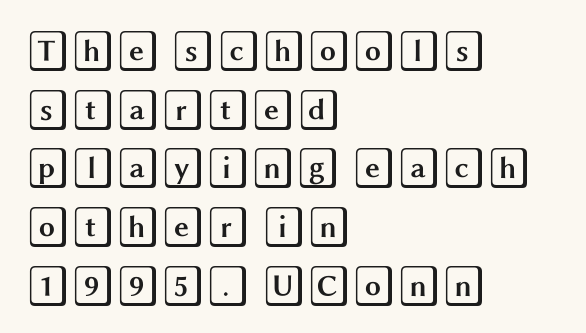
Posture: straight, roman, zero tilt. The space directly below the letters is spotless. Spacing between characters is what you'd get straight out of the box. The paragraph has a hard left edge and a soft right edge.
